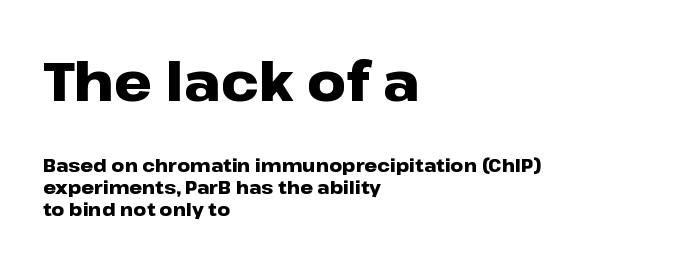
Q: Is the text bold? A: Yes.
Q: Is the text italic (slanted)? A: No, it is upright.
Q: Is the typeface a serif or a sans-serif typeface? A: Sans-serif.
Q: Is the text underlined? A: No.
Q: How is the paragraph aligned? A: Left-aligned.
Q: Is the spacing between letters normal or unusually wide? A: Normal.
Q: Which block of text is set in a larger size, the first (top) or the second (bottom)? A: The first (top) one.
Q: Width (condensed, normal, or wide)? A: Wide.
Q: Stroke contrast? A: Low.
Q: x-height? A: Medium.
Q: Monospaced? A: No.
